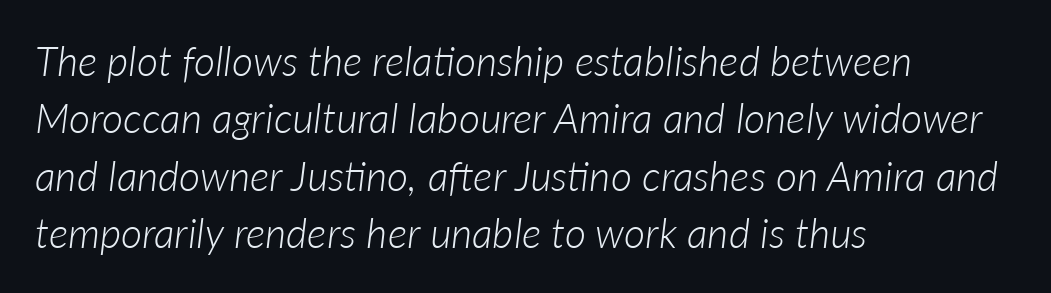
Q: Is the text bold? A: No.
Q: Is the text italic (slanted)? A: Yes, it leans right by about 7 degrees.
Q: Is the text underlined? A: No.
Q: How is the paragraph aligned? A: Left-aligned.
Q: Is the spacing between letters normal or unusually wide? A: Normal.
Q: Is the spacing between lines tight, normal or loose? A: Normal.
Q: Width (condensed, normal, or wide)? A: Normal.
Q: Stroke contrast? A: Low.
Q: x-height? A: Medium.
Q: Monospaced? A: No.
